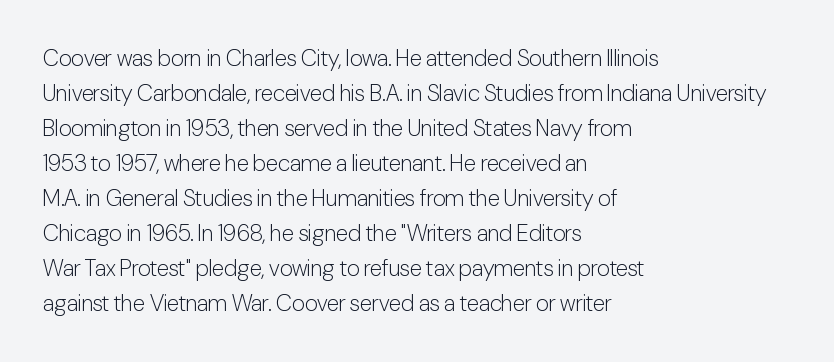
The image shows 23 px text type, upright; set left-aligned, normal line spacing (1.52x), normal letter spacing, not underlined.
